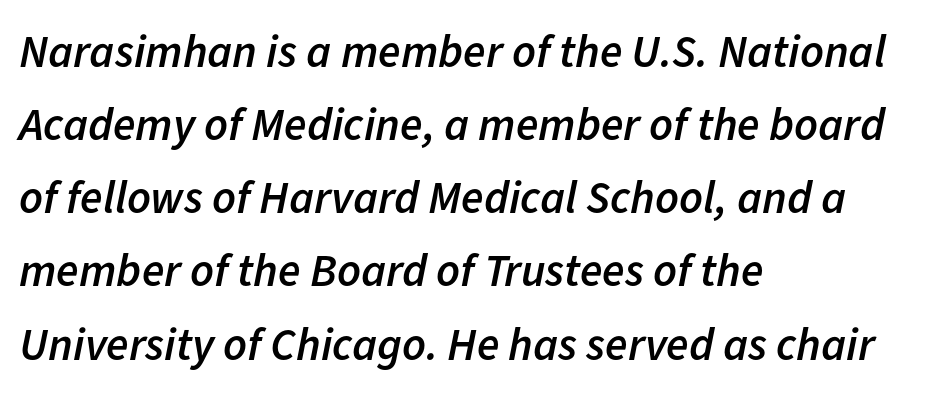
The image shows 46 px semibold type, italic (leaning right); set left-aligned, normal line spacing (1.59x), normal letter spacing, not underlined; low stroke contrast and a medium x-height.
